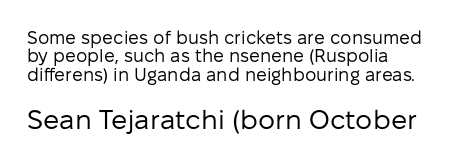
The image shows 27 px text type, upright; set left-aligned, tight line spacing (1.02x), normal letter spacing, not underlined; the second (bottom) block is 1.5x larger.
